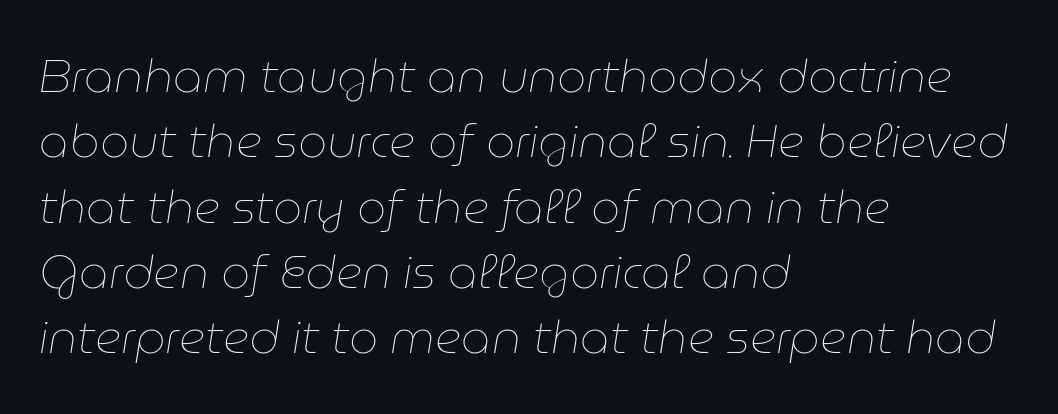
Q: Is the text bold? A: No.
Q: Is the text italic (slanted)? A: Yes, it leans right by about 9 degrees.
Q: Is the text underlined? A: No.
Q: How is the paragraph aligned? A: Left-aligned.
Q: Is the spacing between letters normal or unusually wide? A: Normal.
Q: Is the spacing between lines tight, normal or loose? A: Normal.
Q: Width (condensed, normal, or wide)? A: Normal.
Q: Stroke contrast? A: Low.
Q: x-height? A: Medium.
Q: Monospaced? A: No.
